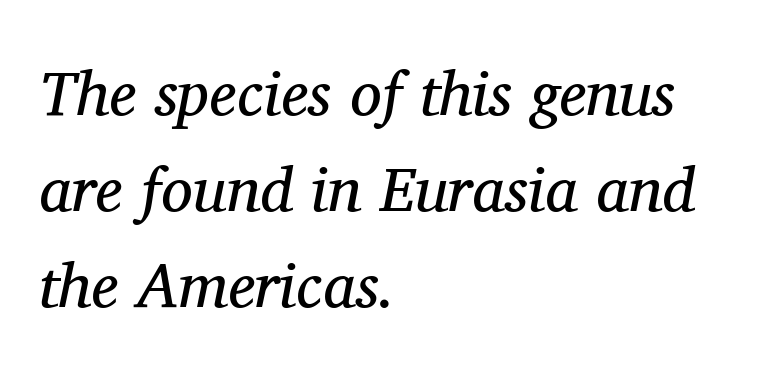
{"serif": "yes", "italic": "yes", "lean": "right", "slant_degrees": 11, "bold": "no", "weight": "regular", "width": "normal", "stroke_contrast": "medium", "x_height": "medium", "monospaced": "no", "underline": "no", "align": "left", "line_spacing": "normal", "line_spacing_ratio": 1.52, "letter_spacing": "normal", "letter_spacing_em": 0.0, "glyph_px": 63}
